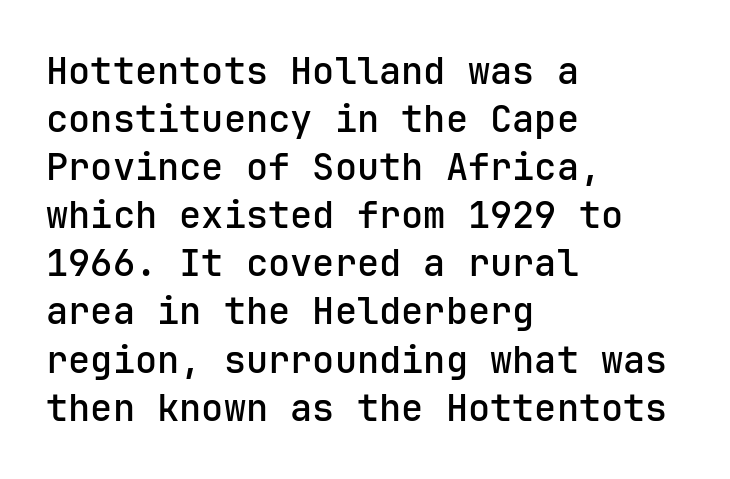
A bare baseline throughout the passage. Compared with a centered layout, this one pins lines to the left instead. Nothing unusual about the tracking: characters are spaced as the font intends. Weight check: semibold — heavier than regular, not quite bold. Does the leading feel generous? No, just average.
